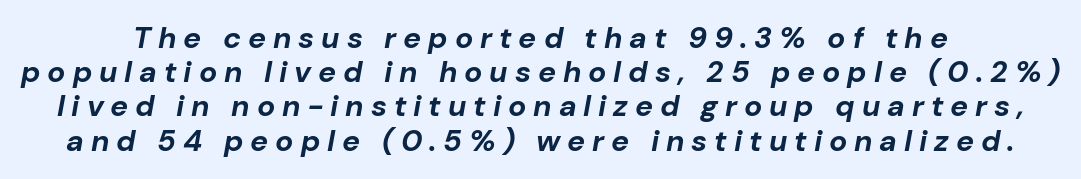
The image shows 30 px bold type, italic (leaning right); set tight line spacing (1.14x), unusually wide letter spacing (+0.23 em), not underlined; low stroke contrast and a medium x-height.
